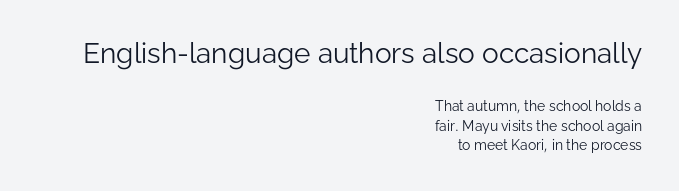
Q: Is the text bold? A: No.
Q: Is the text italic (slanted)? A: No, it is upright.
Q: Is the typeface a serif or a sans-serif typeface? A: Sans-serif.
Q: Is the text underlined? A: No.
Q: How is the paragraph aligned? A: Right-aligned.
Q: Is the spacing between letters normal or unusually wide? A: Normal.
Q: Is the spacing between lines tight, normal or loose? A: Normal.
Q: Which block of text is set in a larger size, the first (top) or the second (bottom)? A: The first (top) one.
Q: Width (condensed, normal, or wide)? A: Normal.
Q: Stroke contrast? A: Low.
Q: x-height? A: Medium.
Q: Monospaced? A: No.
